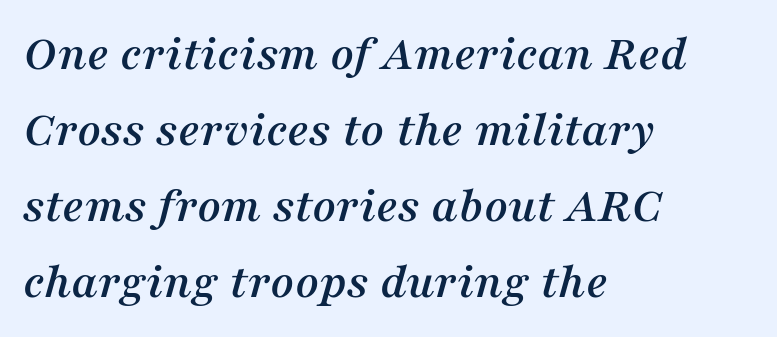
Q: Is the text italic (slanted)? A: Yes, it leans right by about 16 degrees.
Q: Is the typeface a serif or a sans-serif typeface? A: Serif.
Q: Is the text underlined? A: No.
Q: How is the paragraph aligned? A: Left-aligned.
Q: Is the spacing between letters normal or unusually wide? A: Normal.
Q: Is the spacing between lines tight, normal or loose? A: Normal.
Q: Width (condensed, normal, or wide)? A: Normal.
Q: Stroke contrast? A: Medium.
Q: x-height? A: Medium.
Q: Monospaced? A: No.
